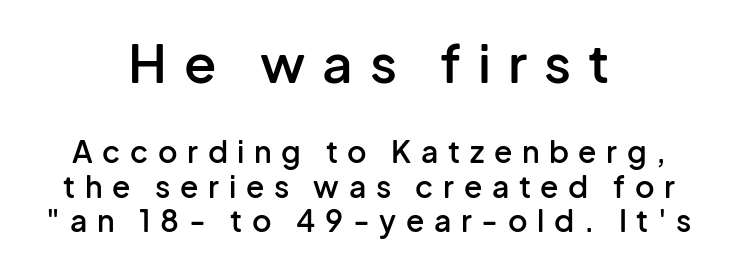
The image shows 53 px semibold sans-serif type, upright; set centered, line spacing 1.16x, unusually wide letter spacing (+0.32 em), not underlined; the first (top) block is 1.77x larger; low stroke contrast and a medium x-height.
